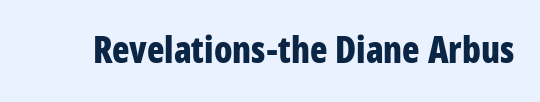
{"serif": "no", "italic": "no", "bold": "yes", "weight": "bold", "width": "condensed", "stroke_contrast": "low", "x_height": "large", "monospaced": "no", "underline": "no", "letter_spacing": "normal", "letter_spacing_em": 0.0, "glyph_px": 36}
